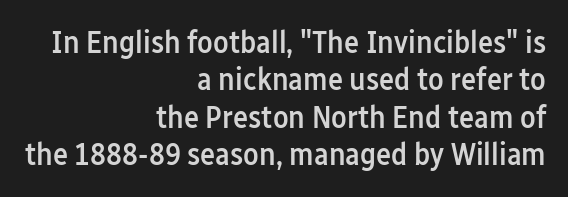
The image shows 32 px semibold, condensed sans-serif type, upright; set right-aligned, line spacing 1.17x, normal letter spacing, not underlined; low stroke contrast and a medium x-height.
